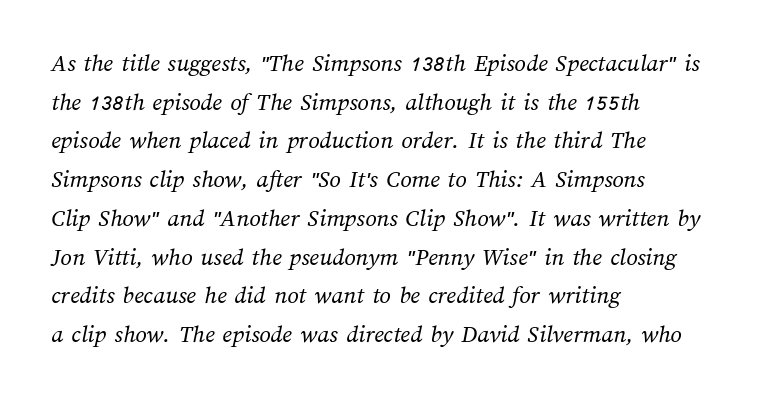
The face looks like a standard text weight, possibly lighter. How are the letters spaced? Ordinarily, with no added tracking. The paragraph has a hard left edge and a soft right edge. The specimen omits any rule beneath the text block's lines. Is there much room between lines? A standard amount, neither cramped nor airy.
